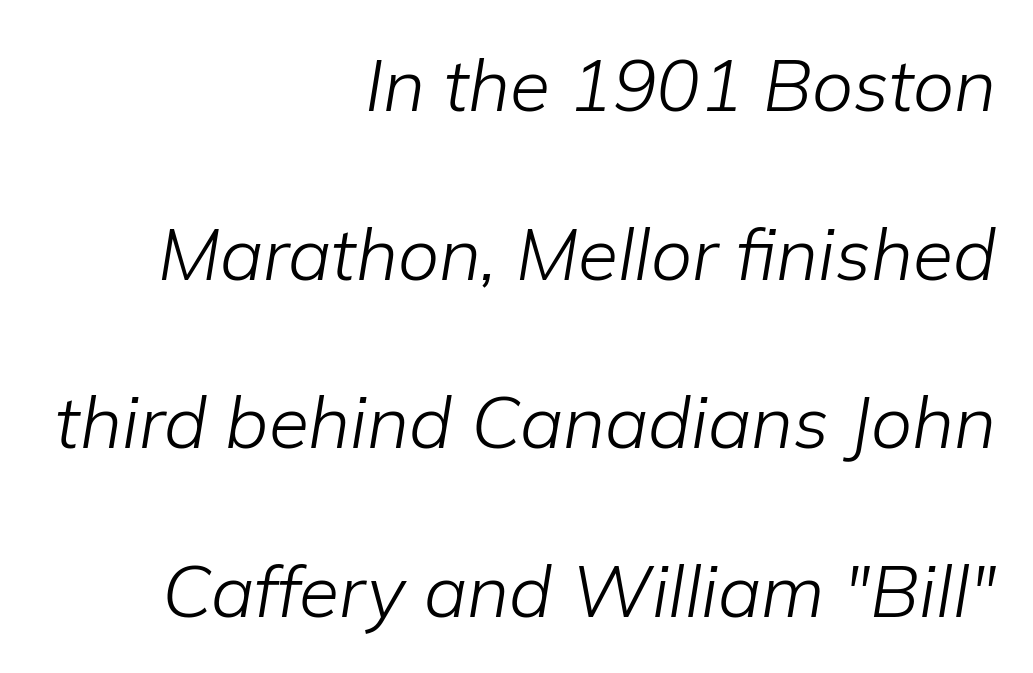
{"italic": "yes", "lean": "right", "slant_degrees": 9, "bold": "no", "weight": "light", "width": "normal", "stroke_contrast": "low", "x_height": "medium", "monospaced": "no", "underline": "no", "align": "right", "line_spacing": "loose", "line_spacing_ratio": 2.31, "letter_spacing": "normal", "letter_spacing_em": 0.0, "glyph_px": 73}
